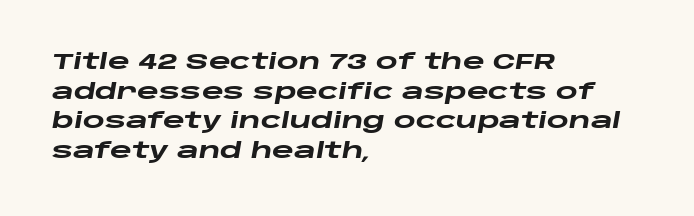
The image shows 21 px bold type, italic (leaning right); set left-aligned, normal line spacing (1.41x), normal letter spacing, not underlined.
